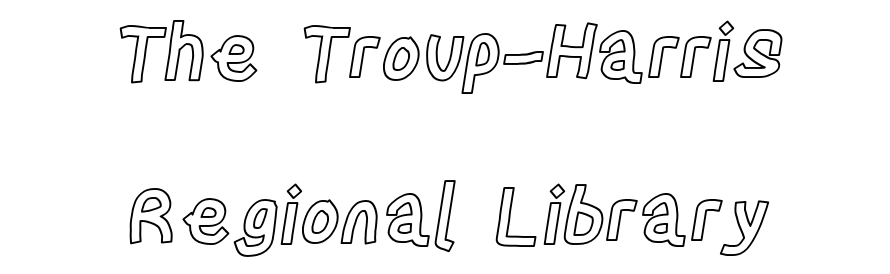
The image shows 77 px condensed type; set centered, loose line spacing (2.12x), normal letter spacing, not underlined; a large x-height.
